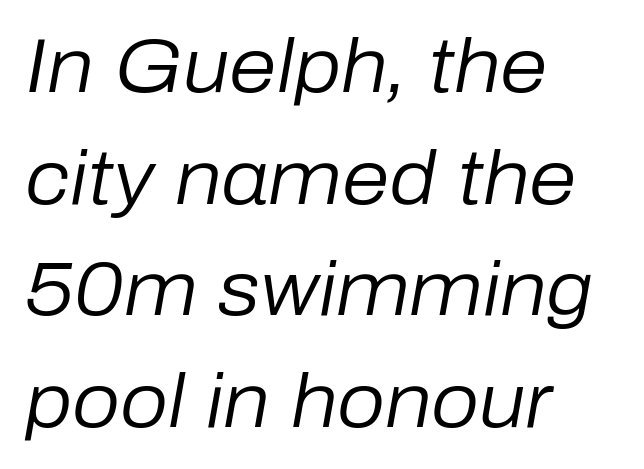
The image shows 76 px regular-weight type, italic (leaning right); set left-aligned, normal line spacing (1.47x), normal letter spacing, not underlined; low stroke contrast and a medium x-height.
